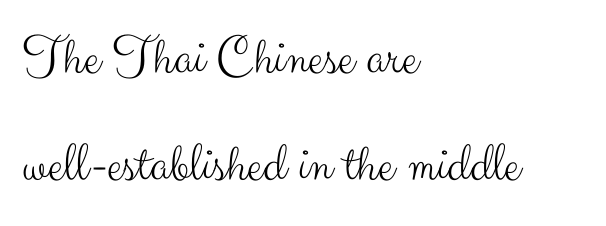
I'd call this a sans setting — the letters go barefoot. Check under the words: just untouched page. The leading is generous, giving the passage an open texture. These lines are rendered in a variable-pitch font. A classic flush-left, rag-right setting is used for this passage.
